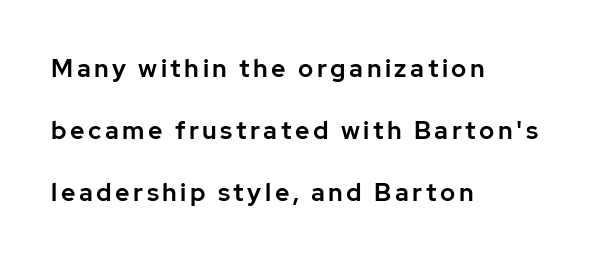
The image shows 25 px text type, upright; set left-aligned, loose line spacing (2.49x), not underlined.
